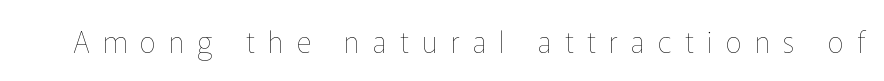
The image shows 29 px thin type, upright; set unusually wide letter spacing (+0.45 em), not underlined; low stroke contrast and a medium x-height.
